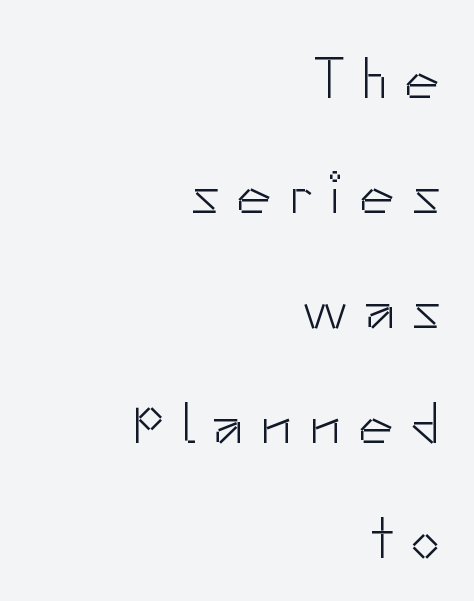
{"serif": "no", "italic": "no", "bold": "no", "weight": "light", "width": "normal", "stroke_contrast": "low", "x_height": "small", "monospaced": "no", "underline": "no", "align": "right", "line_spacing": "loose", "line_spacing_ratio": 1.95, "letter_spacing": "wide", "letter_spacing_em": 0.29, "glyph_px": 59}
